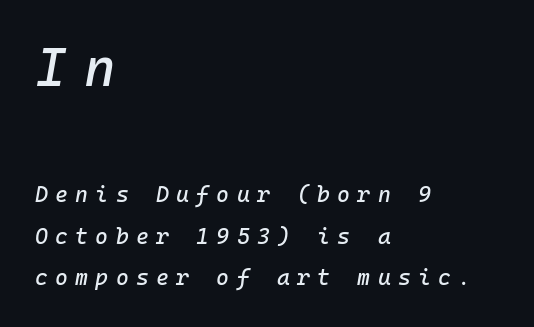
The image shows 54 px text type, italic (leaning right), monospaced; set left-aligned, loose line spacing (1.9x), unusually wide letter spacing (+0.33 em), not underlined; the first (top) block is 2.45x larger; low stroke contrast and a medium x-height.
